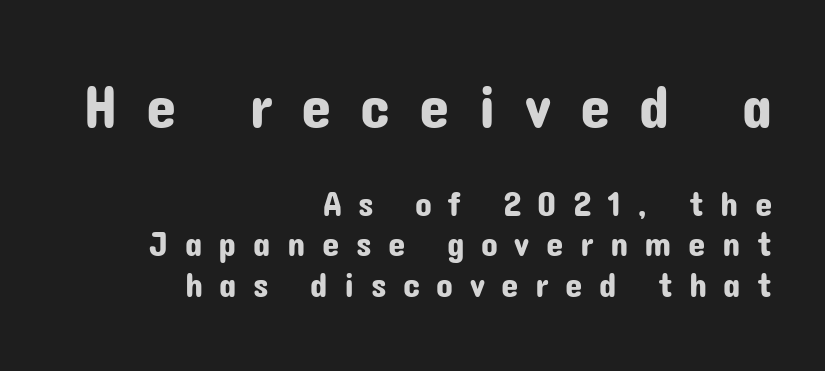
Q: Is the text italic (slanted)? A: No, it is upright.
Q: Is the typeface a serif or a sans-serif typeface? A: Sans-serif.
Q: Is the text underlined? A: No.
Q: How is the paragraph aligned? A: Right-aligned.
Q: Is the spacing between letters normal or unusually wide? A: Unusually wide.
Q: Which block of text is set in a larger size, the first (top) or the second (bottom)? A: The first (top) one.
Q: Width (condensed, normal, or wide)? A: Normal.
Q: Stroke contrast? A: Low.
Q: x-height? A: Medium.
Q: Monospaced? A: No.
